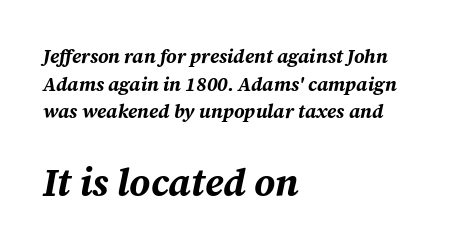
Proportional: the letters do not fall into vertical columns. The composition opens small and finishes big. The glyphs are unaccompanied by any horizontal stroke below them. In terms of letterspacing, this is plain default setting. The glyphs have the mass of a bold cut. Left-aligned paragraph, ragged on the right.
